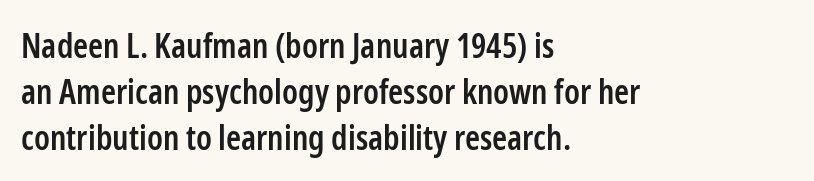
{"serif": "no", "italic": "no", "bold": "semi", "weight": "semibold", "width": "condensed", "stroke_contrast": "low", "x_height": "medium", "monospaced": "no", "underline": "no", "align": "left", "line_spacing": "normal", "line_spacing_ratio": 1.35, "letter_spacing": "normal", "letter_spacing_em": 0.0, "glyph_px": 34}
